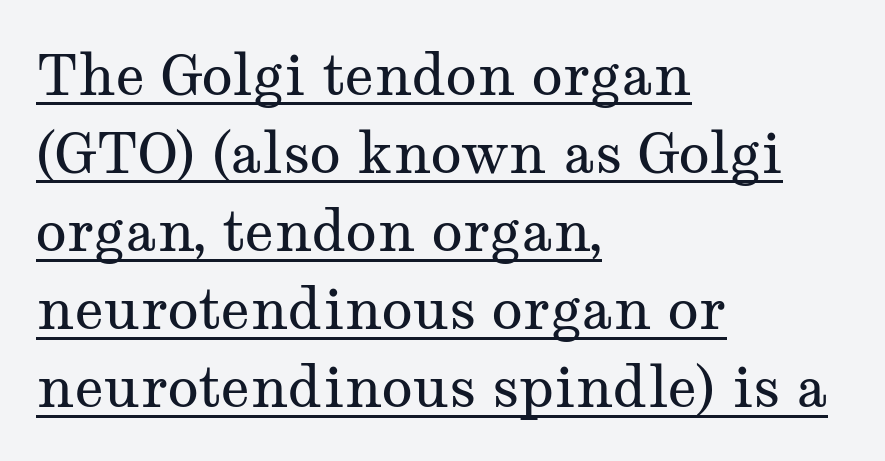
The image shows 57 px regular-weight, wide serif type, upright; set left-aligned, normal line spacing (1.37x), normal letter spacing, underlined; medium stroke contrast and a medium x-height.
